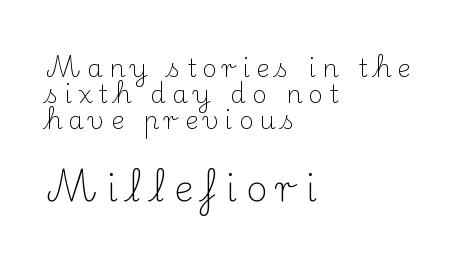
The image shows 37 px light serif type, upright; set left-aligned, tight line spacing (1.04x), unusually wide letter spacing (+0.24 em), not underlined; the second (bottom) block is 1.48x larger; medium stroke contrast and a small x-height.
